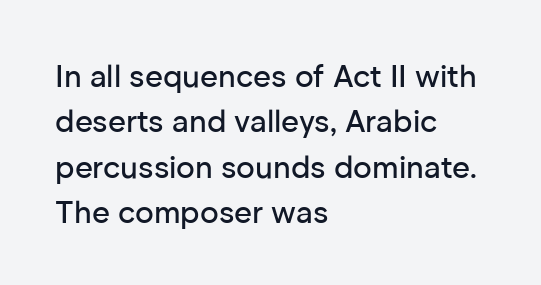
Classification — sans serif. In CSS terms this would be text-align: left. Nothing unusual about the tracking: characters are spaced as the font intends. Summary of vertical rhythm: regular, with standard interline spacing. The specimen omits any rule beneath the text block's lines. These lines were composed using upright roman letters.
